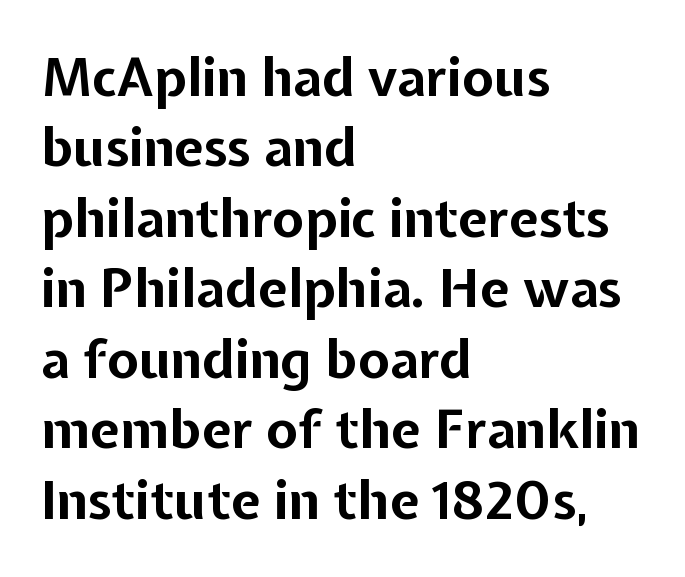
{"serif": "no", "italic": "no", "bold": "yes", "weight": "bold", "width": "normal", "stroke_contrast": "low", "x_height": "medium", "monospaced": "no", "underline": "no", "align": "left", "line_spacing": "normal", "line_spacing_ratio": 1.33, "letter_spacing": "normal", "letter_spacing_em": 0.0, "glyph_px": 53}
